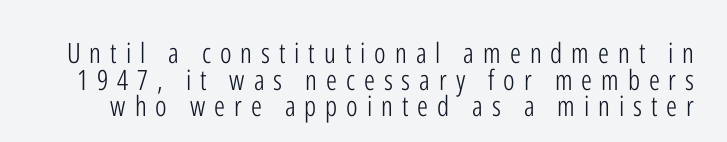
{"serif": "no", "italic": "no", "bold": "no", "weight": "light", "width": "condensed", "stroke_contrast": "low", "x_height": "medium", "monospaced": "no", "underline": "no", "line_spacing": "tight", "line_spacing_ratio": 0.95, "letter_spacing": "wide", "letter_spacing_em": 0.32, "glyph_px": 28}
